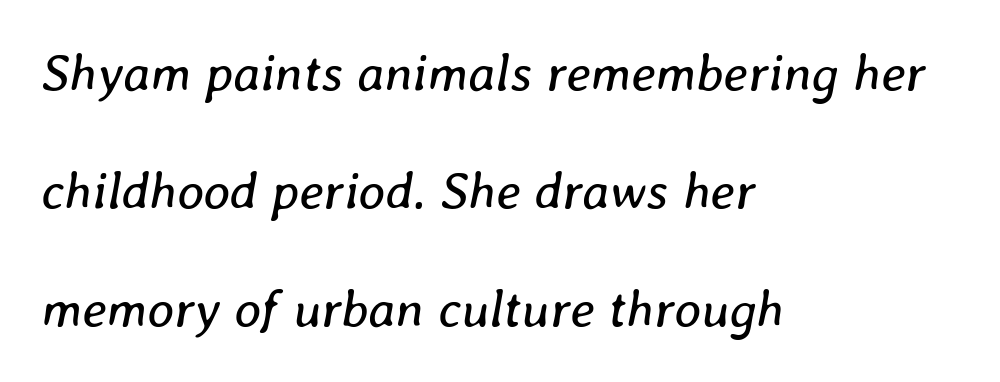
{"italic": "yes", "lean": "right", "slant_degrees": 8, "bold": "no", "weight": "regular", "width": "normal", "stroke_contrast": "low", "x_height": "medium", "monospaced": "no", "underline": "no", "align": "left", "line_spacing": "loose", "line_spacing_ratio": 2.27, "letter_spacing": "normal", "letter_spacing_em": 0.0, "glyph_px": 52}
